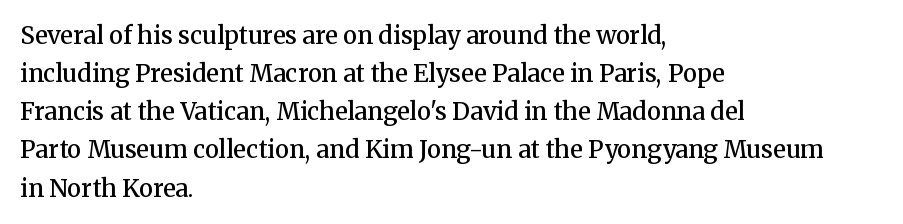
The image shows 24 px text type, upright; set left-aligned, normal line spacing (1.59x), normal letter spacing, not underlined.
